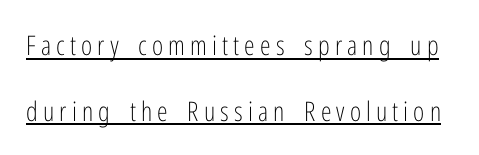
In designer terms, the underline attribute is active on this setting. No italicization has been applied; the sample stays upright. Stems here are at most as thick as an everyday book face. Vertical spacing — loose.
